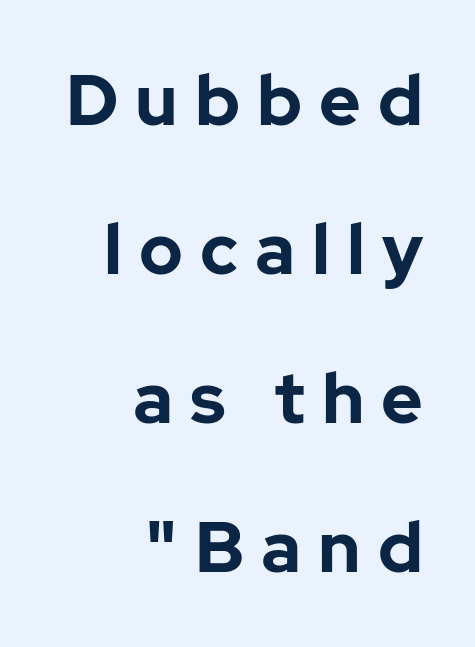
The image shows 71 px bold sans-serif type, upright; set right-aligned, loose line spacing (2.1x), unusually wide letter spacing (+0.24 em), not underlined; low stroke contrast and a medium x-height.
